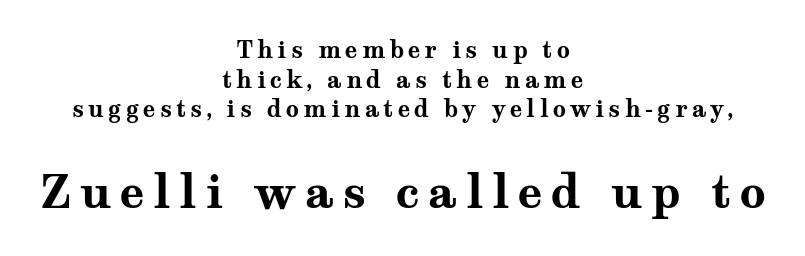
The passage shown stacks its lines at a standard gap. These words are printed bold, with thick strokes throughout. This sample uses a serif face. This rendering uses center alignment, leaving both contours irregular but symmetric.
